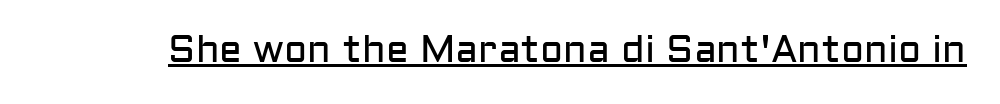
{"serif": "no", "italic": "no", "bold": "no", "weight": "regular", "width": "normal", "stroke_contrast": "low", "x_height": "medium", "monospaced": "no", "underline": "yes", "letter_spacing": "normal", "letter_spacing_em": 0.0, "glyph_px": 38}
